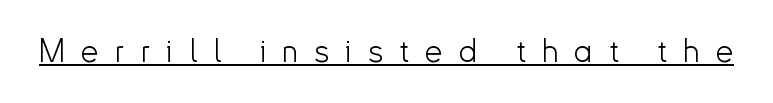
The image shows 32 px light sans-serif type, upright; set unusually wide letter spacing (+0.5 em), underlined; low stroke contrast and a small x-height.
